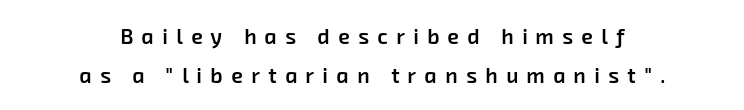
{"bold": "semi", "underline": "no", "align": "center", "line_spacing_ratio": 1.85, "letter_spacing": "wide", "letter_spacing_em": 0.4, "glyph_px": 21}
